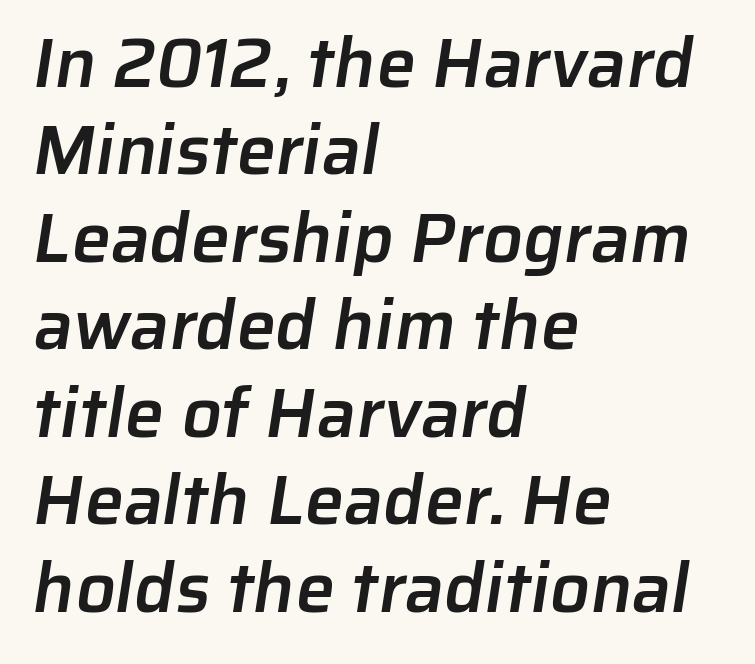
{"serif": "no", "bold": "semi", "weight": "semibold", "width": "normal", "stroke_contrast": "low", "x_height": "medium", "monospaced": "no", "underline": "no", "align": "left", "line_spacing": "normal", "line_spacing_ratio": 1.25, "letter_spacing": "normal", "letter_spacing_em": 0.0, "glyph_px": 70}
